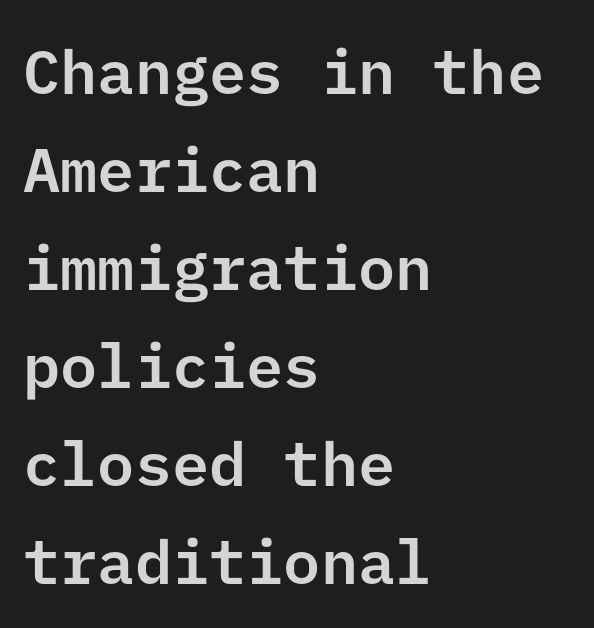
Q: Is the text italic (slanted)? A: No, it is upright.
Q: Is the typeface a serif or a sans-serif typeface? A: Sans-serif.
Q: Is the text underlined? A: No.
Q: How is the paragraph aligned? A: Left-aligned.
Q: Is the spacing between letters normal or unusually wide? A: Normal.
Q: Is the spacing between lines tight, normal or loose? A: Normal.
Q: Width (condensed, normal, or wide)? A: Normal.
Q: Stroke contrast? A: Low.
Q: x-height? A: Medium.
